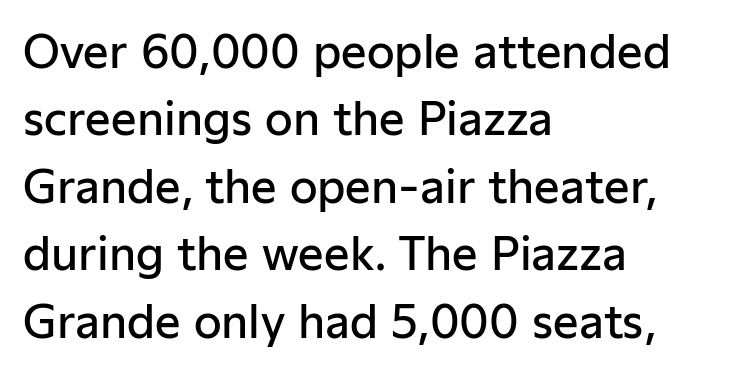
{"serif": "no", "italic": "no", "bold": "semi", "weight": "semibold", "width": "normal", "stroke_contrast": "low", "x_height": "medium", "monospaced": "no", "underline": "no", "align": "left", "line_spacing": "normal", "line_spacing_ratio": 1.5, "letter_spacing": "normal", "letter_spacing_em": 0.0, "glyph_px": 45}
